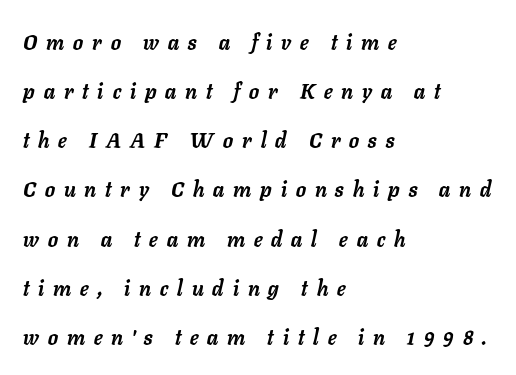
No word sits above an underline. Emphasis-style slanted type is in use. Whoever set this chose breathing room over compactness in the vertical rhythm. This sample is left-justified, so line endings fall wherever the words run out. Words appear elongated and porous because spacing is wide.
